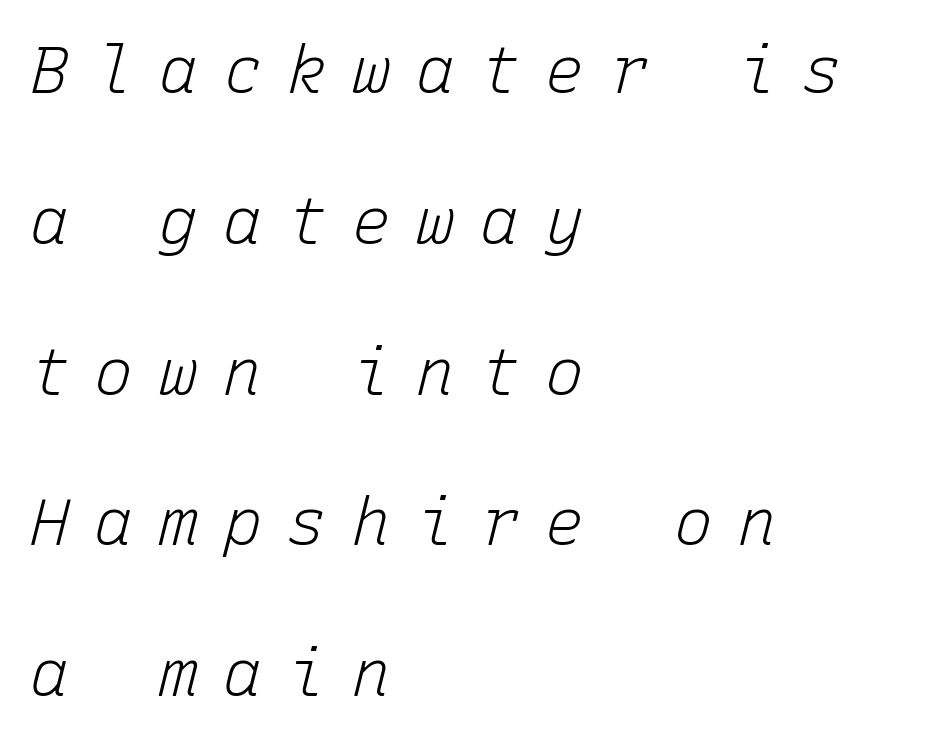
{"italic": "yes", "lean": "right", "slant_degrees": 15, "bold": "no", "weight": "light", "width": "normal", "stroke_contrast": "low", "x_height": "medium", "monospaced": "yes", "underline": "no", "align": "left", "line_spacing": "loose", "line_spacing_ratio": 2.32, "letter_spacing": "wide", "letter_spacing_em": 0.39, "glyph_px": 65}
